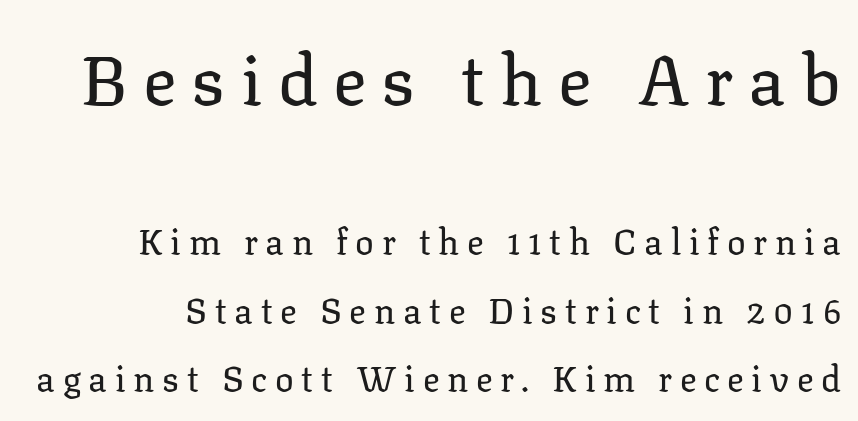
{"serif": "yes", "italic": "no", "bold": "no", "weight": "regular", "width": "normal", "stroke_contrast": "low", "x_height": "medium", "monospaced": "no", "underline": "no", "line_spacing": "loose", "line_spacing_ratio": 1.96, "letter_spacing": "wide", "letter_spacing_em": 0.22, "larger_block": "first", "size_ratio": 2.0, "glyph_px": 70}
